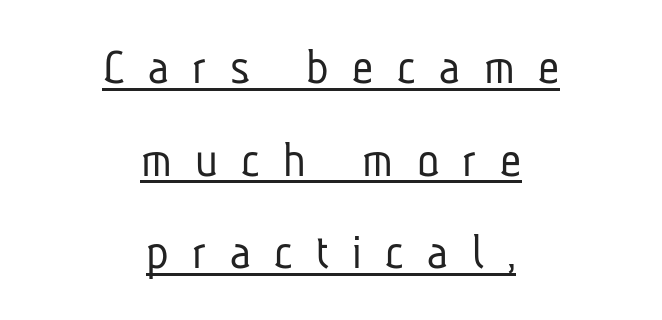
Q: Is the text bold? A: No.
Q: Is the typeface a serif or a sans-serif typeface? A: Sans-serif.
Q: Is the text underlined? A: Yes.
Q: How is the paragraph aligned? A: Centered.
Q: Is the spacing between letters normal or unusually wide? A: Unusually wide.
Q: Width (condensed, normal, or wide)? A: Condensed.
Q: Stroke contrast? A: Low.
Q: x-height? A: Medium.
Q: Monospaced? A: No.
